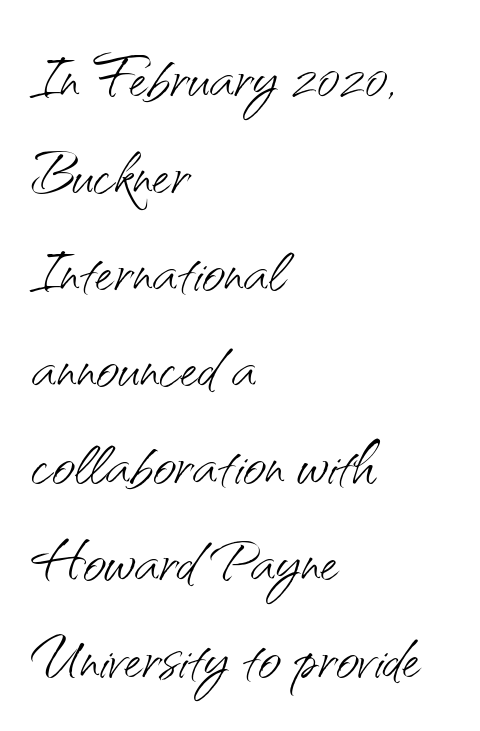
Q: Is the text bold? A: No.
Q: Is the text italic (slanted)? A: Yes.
Q: Is the typeface a serif or a sans-serif typeface? A: Sans-serif.
Q: Is the text underlined? A: No.
Q: How is the paragraph aligned? A: Left-aligned.
Q: Is the spacing between letters normal or unusually wide? A: Normal.
Q: Width (condensed, normal, or wide)? A: Normal.
Q: Stroke contrast? A: Medium.
Q: x-height? A: Small.
Q: Monospaced? A: No.
